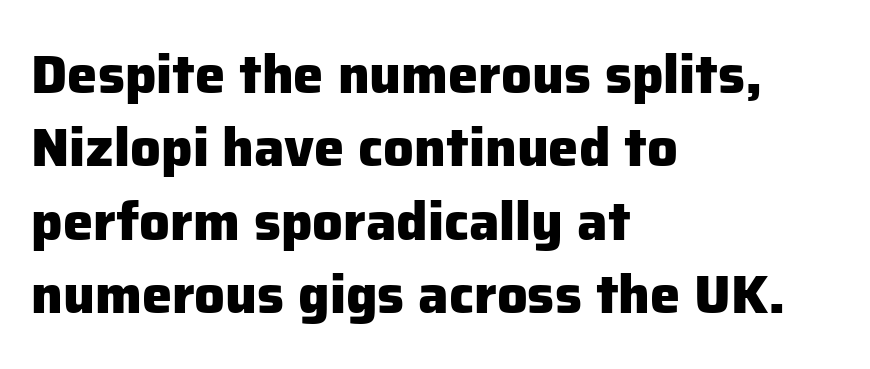
Q: Is the text bold? A: Yes.
Q: Is the text italic (slanted)? A: No, it is upright.
Q: Is the typeface a serif or a sans-serif typeface? A: Sans-serif.
Q: Is the text underlined? A: No.
Q: How is the paragraph aligned? A: Left-aligned.
Q: Is the spacing between letters normal or unusually wide? A: Normal.
Q: Is the spacing between lines tight, normal or loose? A: Normal.
Q: Width (condensed, normal, or wide)? A: Normal.
Q: Stroke contrast? A: Low.
Q: x-height? A: Medium.
Q: Monospaced? A: No.
